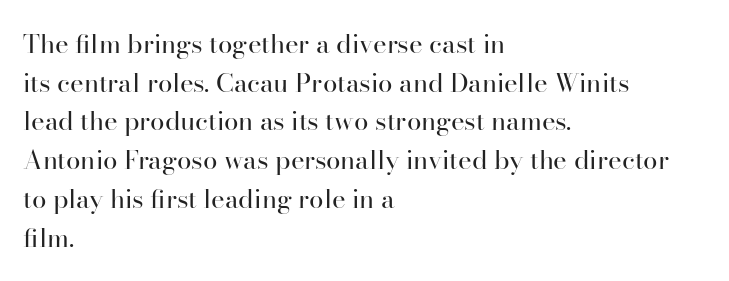
Q: Is the text bold? A: No.
Q: Is the text italic (slanted)? A: No, it is upright.
Q: Is the text underlined? A: No.
Q: How is the paragraph aligned? A: Left-aligned.
Q: Is the spacing between letters normal or unusually wide? A: Normal.
Q: Is the spacing between lines tight, normal or loose? A: Normal.
